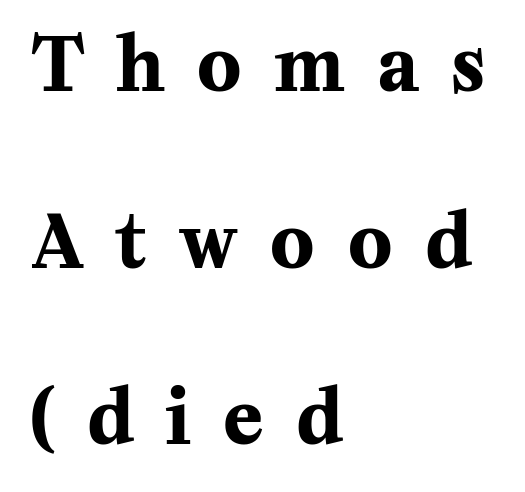
{"serif": "yes", "italic": "no", "bold": "yes", "weight": "bold", "width": "normal", "stroke_contrast": "medium", "x_height": "medium", "monospaced": "no", "underline": "no", "align": "left", "line_spacing": "loose", "line_spacing_ratio": 2.42, "letter_spacing": "wide", "letter_spacing_em": 0.45, "glyph_px": 73}
